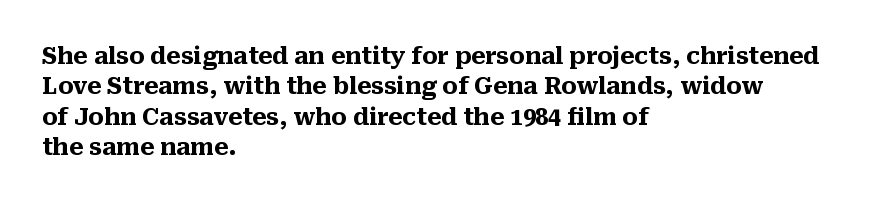
Each word holds together tightly as a unit, with standard inter-letter gaps. Typeset ragged right — the left edge is the straight one. Has an underline been added? It has not. The passage shown stacks its lines at a standard gap. A typesetter would mark this as roman, not italic. The passage shown is emphatically bold.
